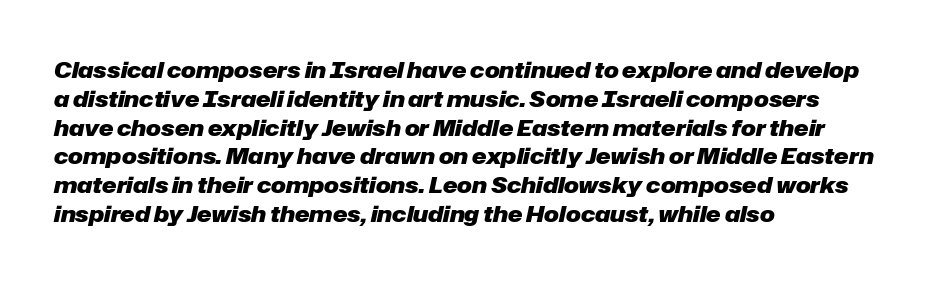
Q: Is the text bold? A: Yes.
Q: Is the text italic (slanted)? A: Yes, it leans right by about 12 degrees.
Q: Is the text underlined? A: No.
Q: How is the paragraph aligned? A: Left-aligned.
Q: Is the spacing between letters normal or unusually wide? A: Normal.
Q: Is the spacing between lines tight, normal or loose? A: Normal.
